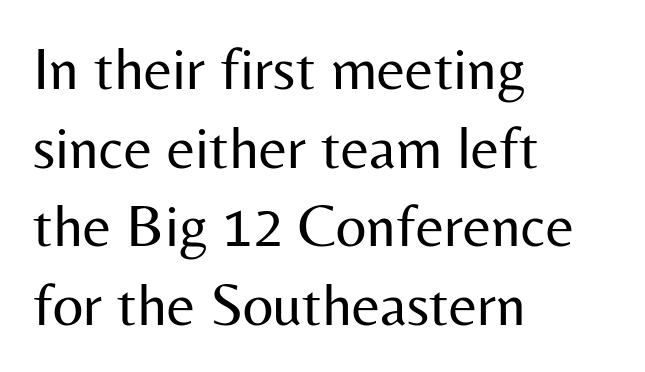
Is this a heavy cut? Hardly; it is regular or lighter. Classification — sans serif. Leftover space on each line is placed entirely after the last word. Notice how descenders clear the ascenders below comfortably — that's standard leading. The foot of each line stays bare and open.
